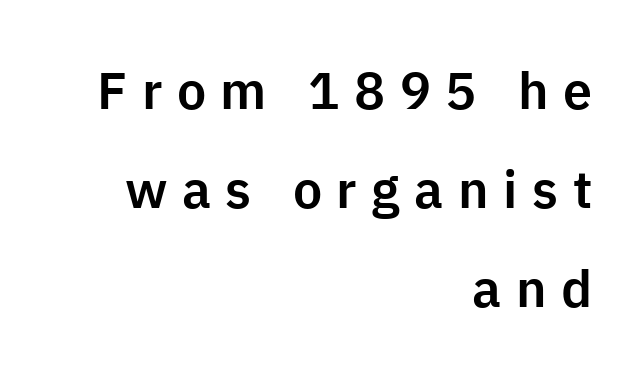
The image shows 52 px sans-serif type, upright; set right-aligned, loose line spacing (1.9x), unusually wide letter spacing (+0.28 em), not underlined; low stroke contrast and a medium x-height.
